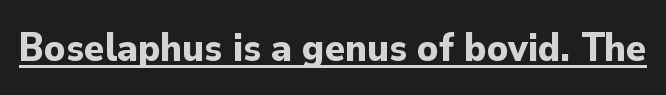
The image shows 41 px bold sans-serif type, upright; set normal letter spacing, underlined; low stroke contrast and a small x-height.
